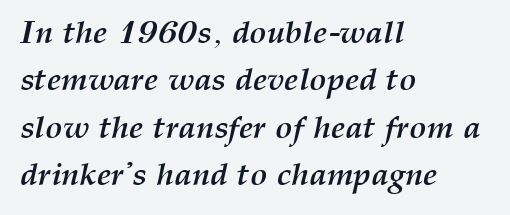
Posture: slanted. The designer left line spacing at the default. You could call the tracking neutral — neither tight nor loose. Heavy-handed strokes throughout: this text is bold.
